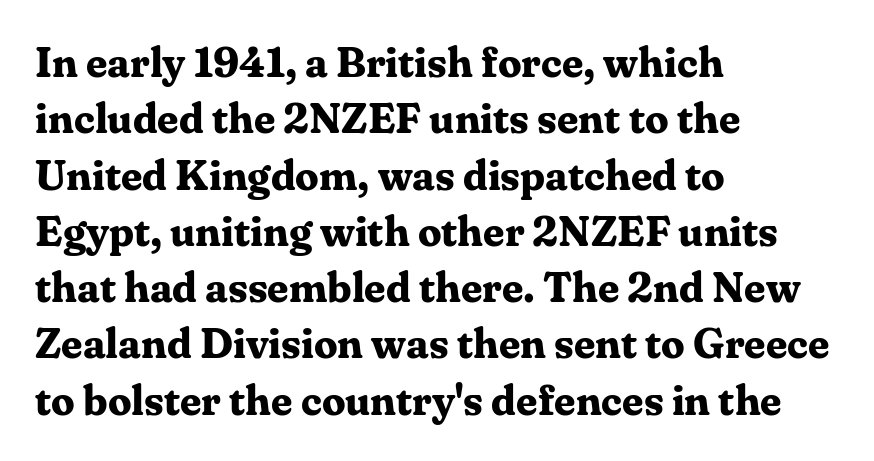
Q: Is the text bold? A: Yes.
Q: Is the text italic (slanted)? A: No, it is upright.
Q: Is the typeface a serif or a sans-serif typeface? A: Serif.
Q: Is the text underlined? A: No.
Q: How is the paragraph aligned? A: Left-aligned.
Q: Is the spacing between letters normal or unusually wide? A: Normal.
Q: Is the spacing between lines tight, normal or loose? A: Normal.
Q: Width (condensed, normal, or wide)? A: Normal.
Q: Stroke contrast? A: Medium.
Q: x-height? A: Medium.
Q: Monospaced? A: No.
